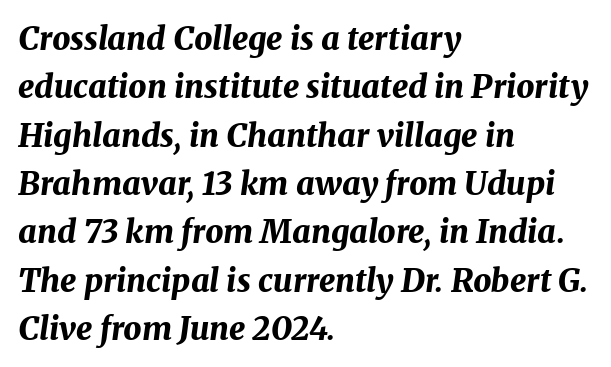
Honestly, there is no underline to notice here at all. Every row of glyphs begins at an identical x-position on the left. In terms of leading, this rendering sits right in the middle. The type is set solid horizontally, with unmodified tracking. Looks like regular typesetting: each glyph gets only the width it needs. Typesetter's note: full bold, strokes at maximum text heaviness.
